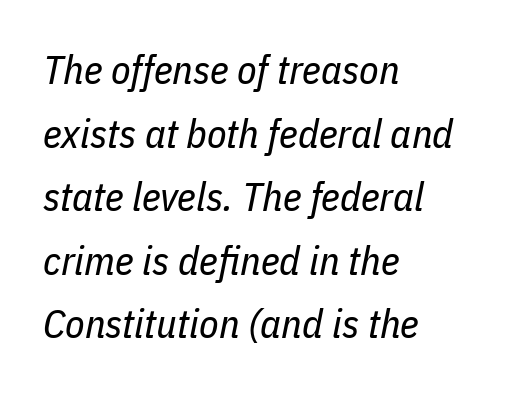
Q: Is the text bold? A: No.
Q: Is the text italic (slanted)? A: Yes, it leans right by about 11 degrees.
Q: Is the text underlined? A: No.
Q: How is the paragraph aligned? A: Left-aligned.
Q: Is the spacing between letters normal or unusually wide? A: Normal.
Q: Is the spacing between lines tight, normal or loose? A: Normal.
Q: Width (condensed, normal, or wide)? A: Condensed.
Q: Stroke contrast? A: Low.
Q: x-height? A: Medium.
Q: Monospaced? A: No.
